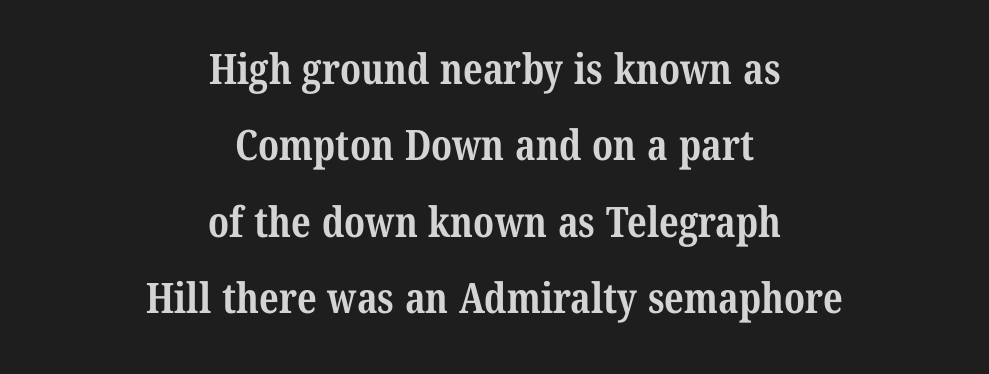
{"serif": "yes", "bold": "yes", "weight": "bold", "width": "condensed", "stroke_contrast": "medium", "x_height": "medium", "monospaced": "no", "underline": "no", "align": "center", "line_spacing_ratio": 1.82, "letter_spacing": "normal", "letter_spacing_em": 0.0, "glyph_px": 42}
